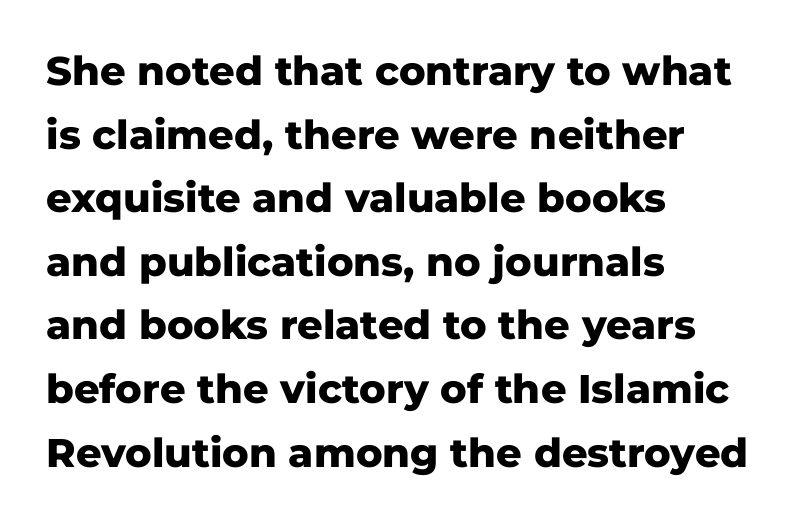
Q: Is the text bold? A: Yes.
Q: Is the text italic (slanted)? A: No, it is upright.
Q: Is the typeface a serif or a sans-serif typeface? A: Sans-serif.
Q: Is the text underlined? A: No.
Q: How is the paragraph aligned? A: Left-aligned.
Q: Is the spacing between letters normal or unusually wide? A: Normal.
Q: Is the spacing between lines tight, normal or loose? A: Normal.
Q: Width (condensed, normal, or wide)? A: Normal.
Q: Stroke contrast? A: Low.
Q: x-height? A: Medium.
Q: Monospaced? A: No.
